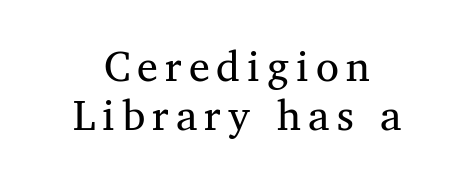
The image shows 42 px regular-weight serif type, upright; set centered, line spacing 1.17x, not underlined; medium stroke contrast and a medium x-height.
